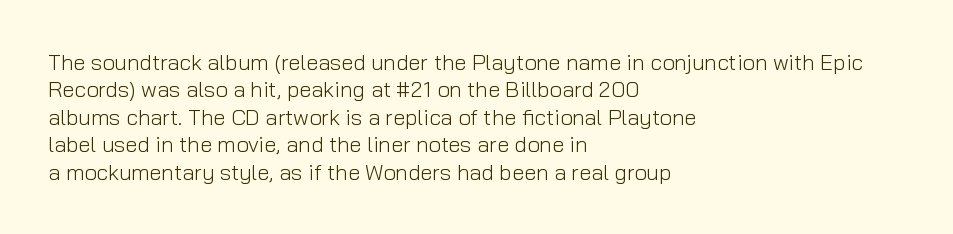
The image shows 22 px text type, upright; set left-aligned, normal line spacing (1.25x), normal letter spacing, not underlined.
